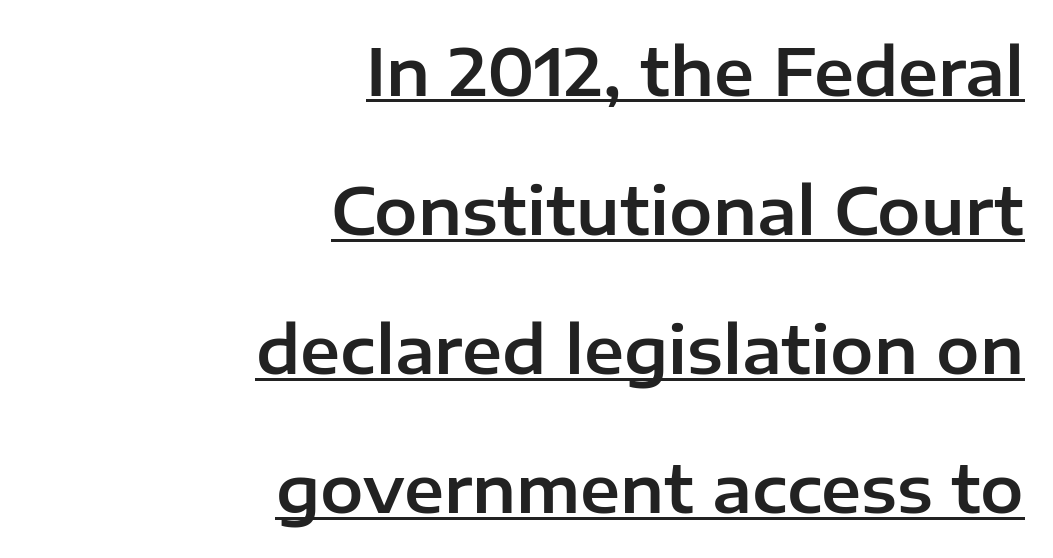
Q: Is the text italic (slanted)? A: No, it is upright.
Q: Is the typeface a serif or a sans-serif typeface? A: Sans-serif.
Q: Is the text underlined? A: Yes.
Q: How is the paragraph aligned? A: Right-aligned.
Q: Is the spacing between letters normal or unusually wide? A: Normal.
Q: Is the spacing between lines tight, normal or loose? A: Loose.
Q: Width (condensed, normal, or wide)? A: Normal.
Q: Stroke contrast? A: Low.
Q: x-height? A: Medium.
Q: Monospaced? A: No.
